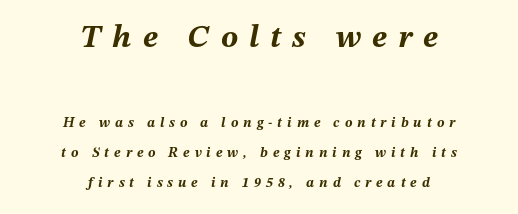
Q: Is the text bold? A: Yes.
Q: Is the text italic (slanted)? A: Yes, it leans right by about 12 degrees.
Q: Is the text underlined? A: No.
Q: How is the paragraph aligned? A: Centered.
Q: Is the spacing between letters normal or unusually wide? A: Unusually wide.
Q: Is the spacing between lines tight, normal or loose? A: Loose.
Q: Which block of text is set in a larger size, the first (top) or the second (bottom)? A: The first (top) one.
Q: Width (condensed, normal, or wide)? A: Normal.
Q: Stroke contrast? A: Medium.
Q: x-height? A: Medium.
Q: Monospaced? A: No.
